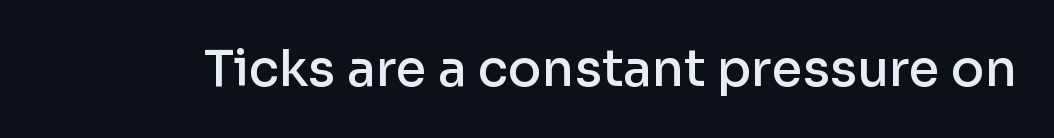
{"serif": "no", "italic": "no", "bold": "semi", "weight": "semibold", "width": "normal", "stroke_contrast": "low", "x_height": "medium", "monospaced": "no", "underline": "no", "letter_spacing": "normal", "letter_spacing_em": 0.0, "glyph_px": 50}
